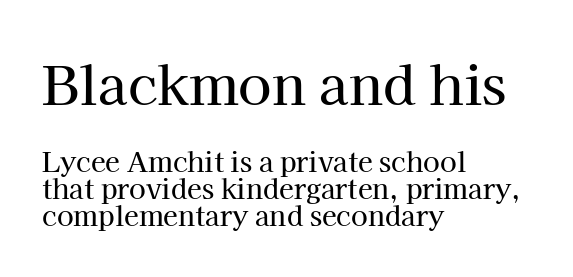
{"serif": "yes", "italic": "no", "width": "normal", "stroke_contrast": "high", "x_height": "medium", "monospaced": "no", "underline": "no", "align": "left", "line_spacing": "tight", "line_spacing_ratio": 1.01, "letter_spacing": "normal", "letter_spacing_em": 0.0, "larger_block": "first", "size_ratio": 2.0, "glyph_px": 54}
